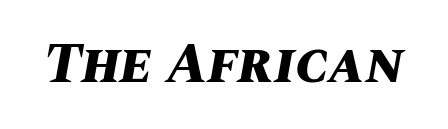
{"italic": "yes", "lean": "right", "slant_degrees": 10, "bold": "yes", "weight": "bold", "width": "normal", "stroke_contrast": "medium", "x_height": "large", "monospaced": "no", "underline": "no", "letter_spacing": "normal", "letter_spacing_em": 0.0, "glyph_px": 58}
